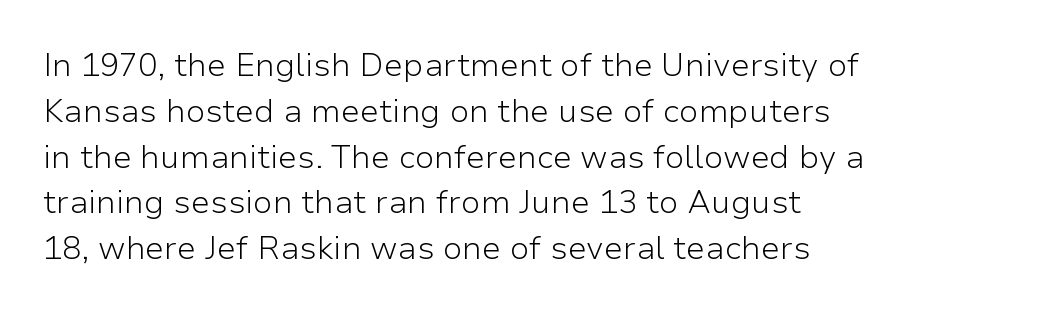
The image shows 32 px light sans-serif type, upright; set left-aligned, normal line spacing (1.43x), normal letter spacing, not underlined; low stroke contrast and a medium x-height.
